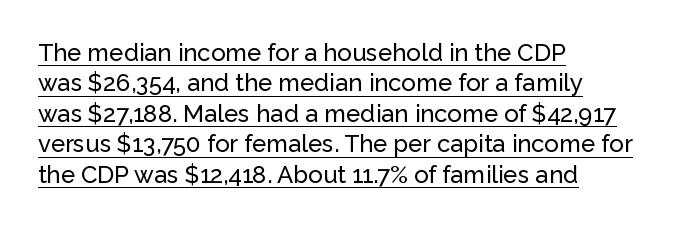
The image shows 24 px text type, upright; set left-aligned, normal line spacing (1.27x), normal letter spacing, underlined.
